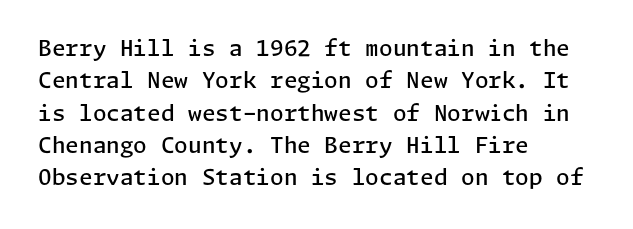
One glance says typical: line gaps are just what's usual. Type without underlining. The passage is arranged the way most books set body copy — flush left. The passage shown has conventional tracking throughout.
